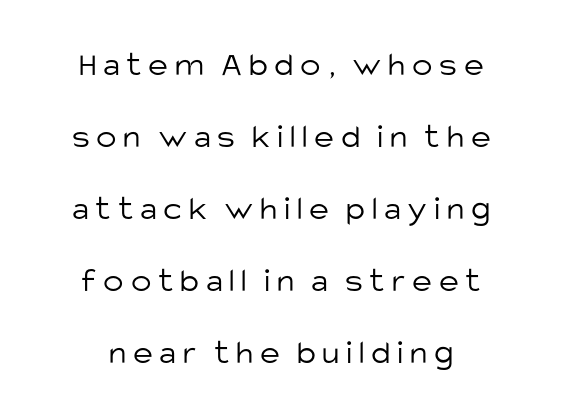
Does extra space separate the letters? Yes, quite a lot of it. The passage shown is not underscored anywhere. The face used here is proportionally spaced, like ordinary book or web type. Nope, not italic — everything's standing straight. The designer dialed line spacing up above the default.
